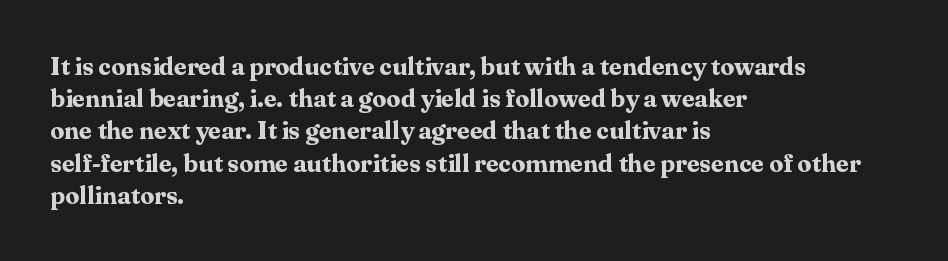
The image shows 25 px bold type, upright; set left-aligned, normal line spacing (1.29x), normal letter spacing, not underlined.
